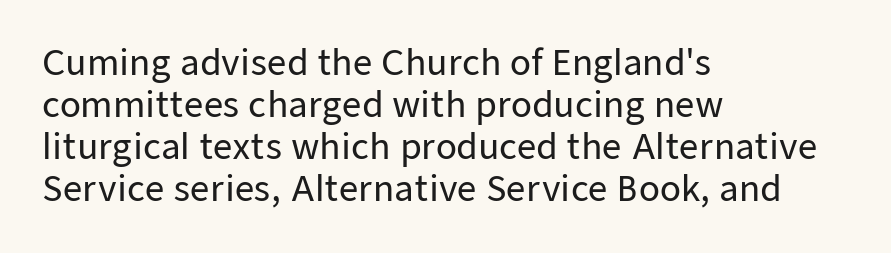
Do the characters align in a grid? No, the font is proportional. Observe the ordinary spacing: letters are neighbours, not strangers. Just letters on the line, the space beneath them empty. The text was rendered using a sans face with plain stroke endings. Posture: vertical. A student would call this left alignment; a typographer would say flush left, rag right.
